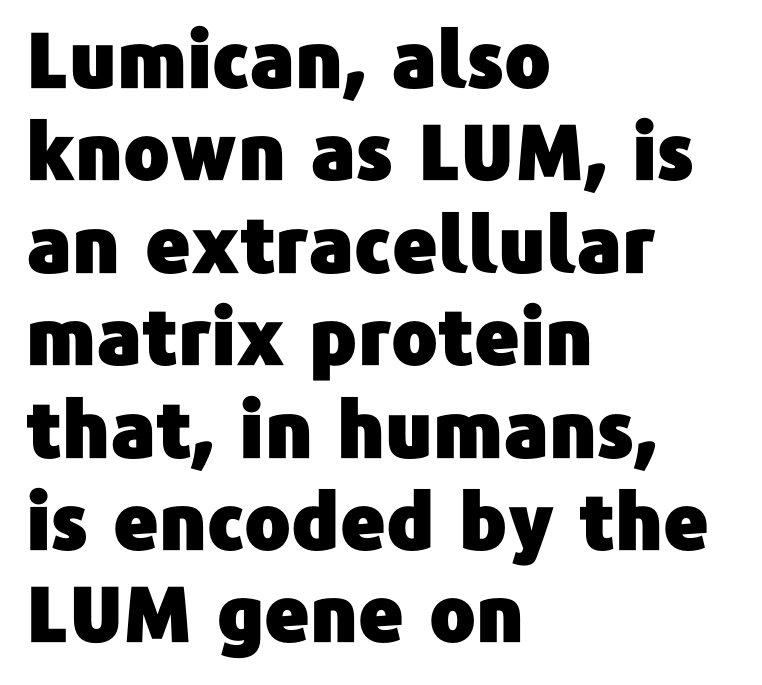
Q: Is the text italic (slanted)? A: No, it is upright.
Q: Is the typeface a serif or a sans-serif typeface? A: Sans-serif.
Q: Is the text underlined? A: No.
Q: How is the paragraph aligned? A: Left-aligned.
Q: Is the spacing between letters normal or unusually wide? A: Normal.
Q: Width (condensed, normal, or wide)? A: Normal.
Q: Stroke contrast? A: Low.
Q: x-height? A: Medium.
Q: Monospaced? A: No.
